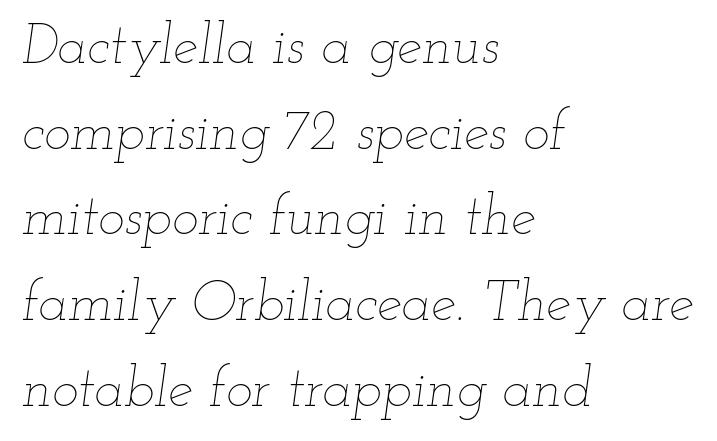
Q: Is the text bold? A: No.
Q: Is the text italic (slanted)? A: Yes, it leans right by about 12 degrees.
Q: Is the text underlined? A: No.
Q: How is the paragraph aligned? A: Left-aligned.
Q: Is the spacing between letters normal or unusually wide? A: Normal.
Q: Is the spacing between lines tight, normal or loose? A: Normal.
Q: Width (condensed, normal, or wide)? A: Wide.
Q: Stroke contrast? A: Low.
Q: x-height? A: Small.
Q: Monospaced? A: No.
